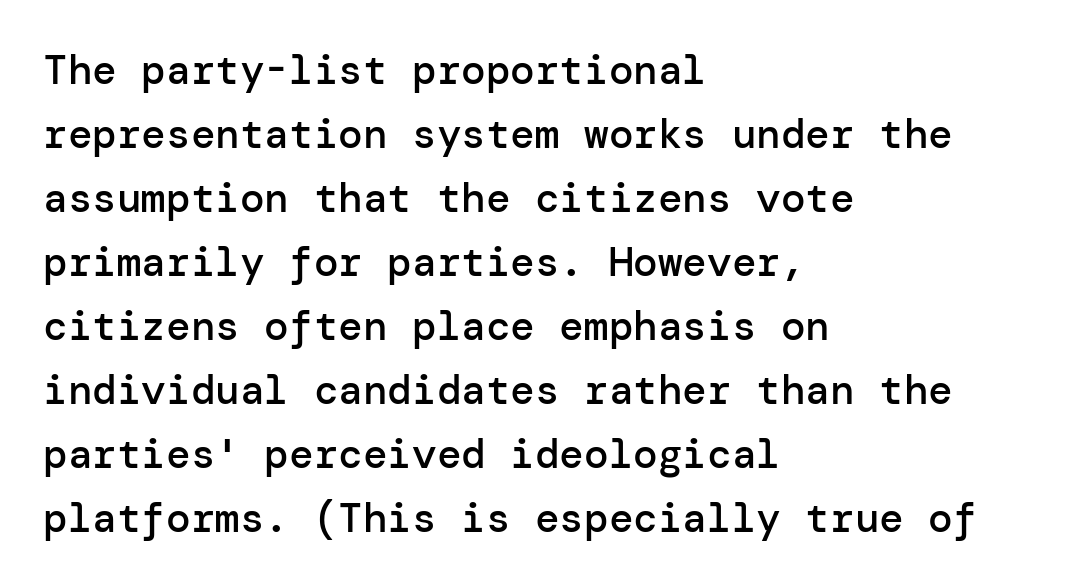
{"serif": "no", "italic": "no", "bold": "semi", "weight": "semibold", "width": "normal", "stroke_contrast": "low", "x_height": "medium", "underline": "no", "align": "left", "line_spacing": "normal", "line_spacing_ratio": 1.56, "letter_spacing": "normal", "letter_spacing_em": 0.0, "glyph_px": 41}
